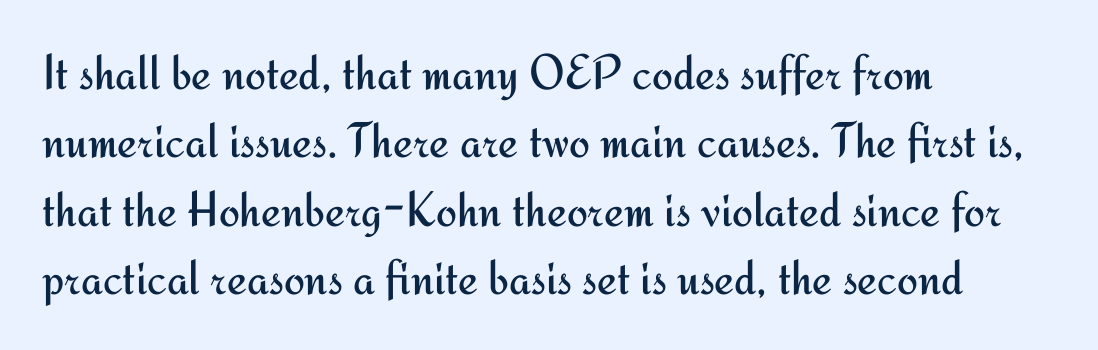
Q: Is the text bold? A: No.
Q: Is the text italic (slanted)? A: No, it is upright.
Q: Is the typeface a serif or a sans-serif typeface? A: Sans-serif.
Q: Is the text underlined? A: No.
Q: How is the paragraph aligned? A: Left-aligned.
Q: Is the spacing between letters normal or unusually wide? A: Normal.
Q: Is the spacing between lines tight, normal or loose? A: Normal.
Q: Width (condensed, normal, or wide)? A: Normal.
Q: Stroke contrast? A: Medium.
Q: x-height? A: Small.
Q: Monospaced? A: No.
